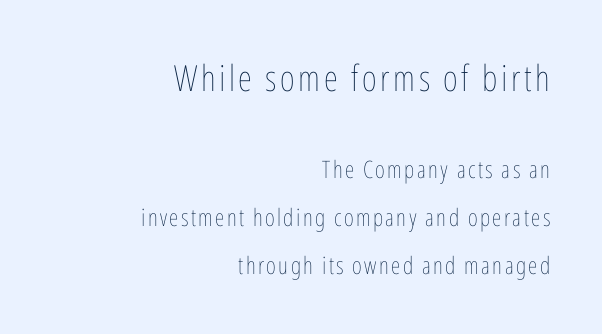
{"italic": "no", "bold": "no", "weight": "thin", "width": "condensed", "stroke_contrast": "low", "x_height": "medium", "monospaced": "no", "underline": "no", "align": "right", "line_spacing": "loose", "line_spacing_ratio": 1.99, "larger_block": "first", "size_ratio": 1.5, "glyph_px": 36}
